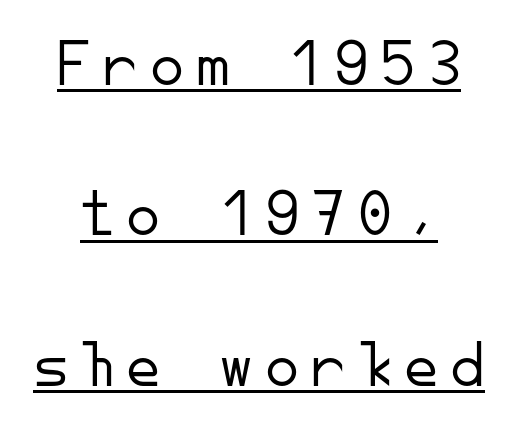
The image shows 68 px light sans-serif type, upright, monospaced; set centered, loose line spacing (2.21x), underlined; low stroke contrast and a small x-height.
